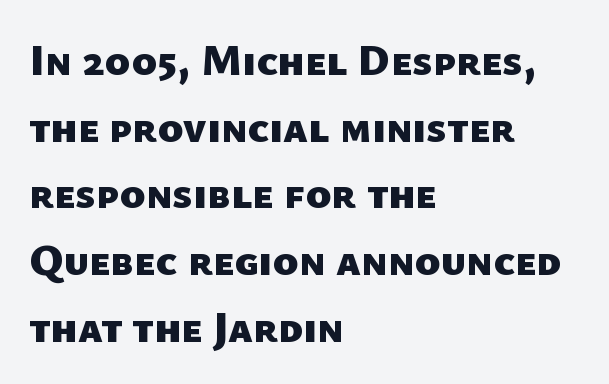
The image shows 43 px heavy sans-serif type; set left-aligned, normal line spacing (1.55x), normal letter spacing, not underlined; low stroke contrast and a medium x-height.
